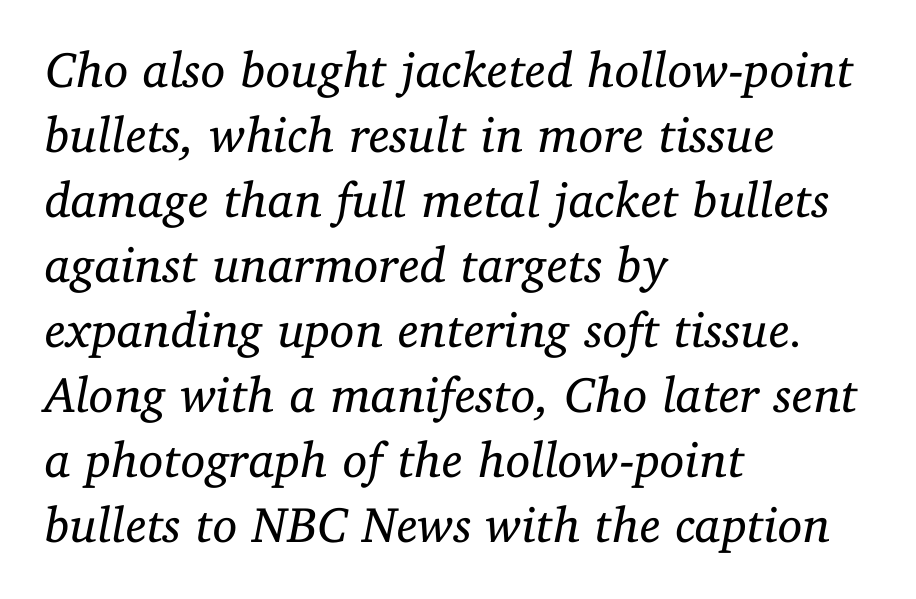
Q: Is the text bold? A: No.
Q: Is the text italic (slanted)? A: Yes, it leans right by about 11 degrees.
Q: Is the typeface a serif or a sans-serif typeface? A: Serif.
Q: Is the text underlined? A: No.
Q: How is the paragraph aligned? A: Left-aligned.
Q: Is the spacing between letters normal or unusually wide? A: Normal.
Q: Is the spacing between lines tight, normal or loose? A: Normal.
Q: Width (condensed, normal, or wide)? A: Normal.
Q: Stroke contrast? A: Low.
Q: x-height? A: Medium.
Q: Monospaced? A: No.
